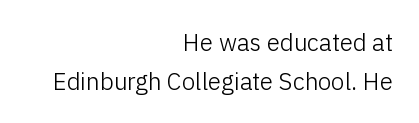
{"italic": "no", "bold": "no", "underline": "no", "align": "right", "line_spacing": "normal", "line_spacing_ratio": 1.61, "letter_spacing": "normal", "letter_spacing_em": 0.0, "glyph_px": 24}
